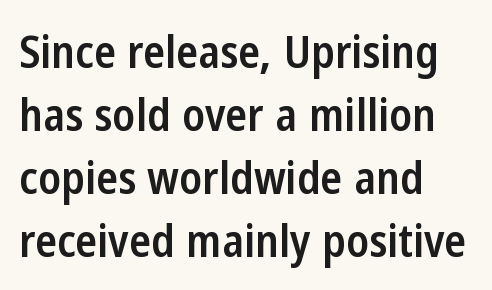
If you measured baseline to baseline, you'd find a middling distance. A typesetter would call this zero additional tracking. The space beneath each line is pristine and unruled. No feet cap the strokes, marking this as sans-serif type.
